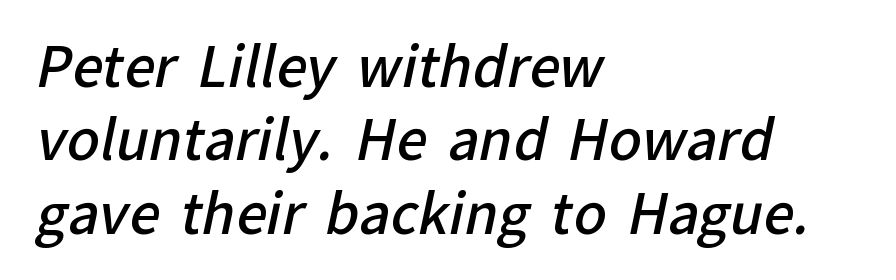
The image shows 54 px semibold sans-serif type; set left-aligned, normal line spacing (1.36x), normal letter spacing, not underlined; low stroke contrast and a medium x-height.
